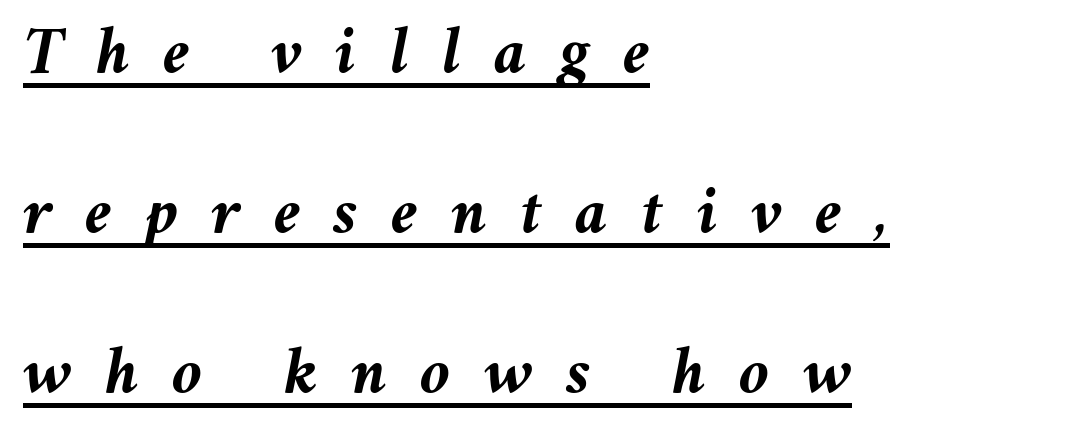
The image shows 69 px semibold type, italic (leaning right); set left-aligned, loose line spacing (2.32x), unusually wide letter spacing (+0.48 em), underlined; medium stroke contrast and a medium x-height.
